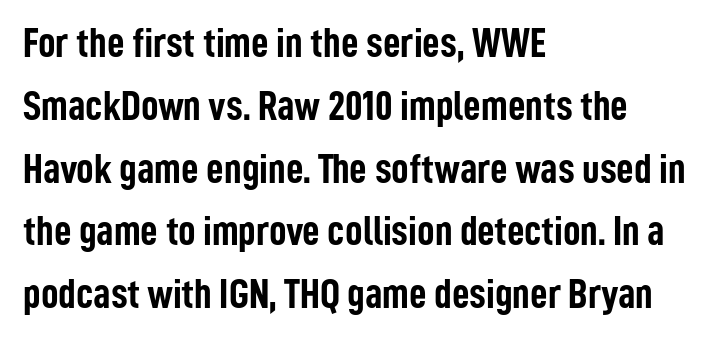
Teacher's note: observe the even left margin — that is flush-left alignment. Think of a printed novel: that variable character pitch is what you see here. Posture: vertical. The typesetting leans heavy: a genuine bold. Has an underline been added? It has not. How would I describe the line gaps? Plain and ordinary.
